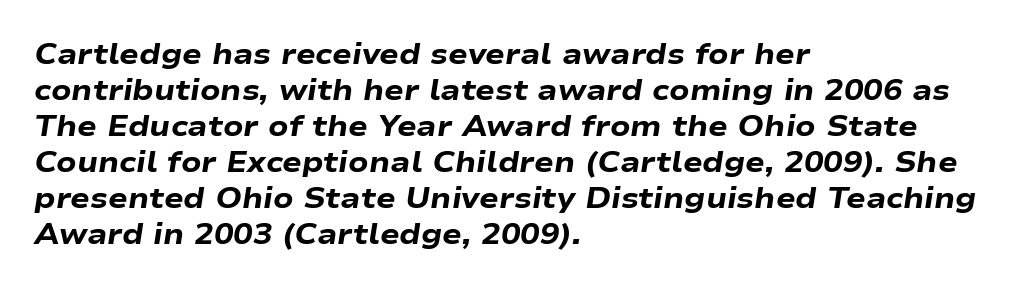
The gap between lines stays unmarked. Compared with typical body copy, the letter spacing here is the same. A typesetter would mark this as italic. All the whitespace from short lines collects on the right. This sample has the flowing, uneven cadence of proportional lettering.
